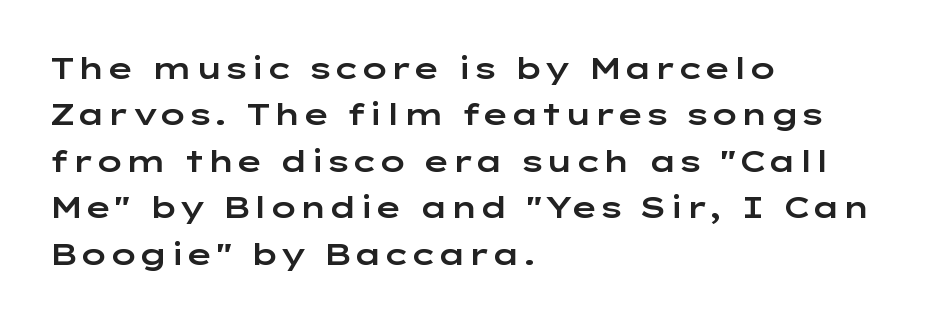
Q: Is the text italic (slanted)? A: No, it is upright.
Q: Is the typeface a serif or a sans-serif typeface? A: Sans-serif.
Q: Is the text underlined? A: No.
Q: How is the paragraph aligned? A: Left-aligned.
Q: Is the spacing between letters normal or unusually wide? A: Normal.
Q: Is the spacing between lines tight, normal or loose? A: Normal.
Q: Width (condensed, normal, or wide)? A: Wide.
Q: Stroke contrast? A: Low.
Q: x-height? A: Medium.
Q: Monospaced? A: No.
